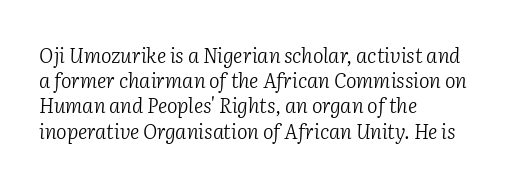
Q: Is the text bold? A: No.
Q: Is the text italic (slanted)? A: Yes, it leans right by about 2 degrees.
Q: Is the text underlined? A: No.
Q: How is the paragraph aligned? A: Left-aligned.
Q: Is the spacing between letters normal or unusually wide? A: Normal.
Q: Is the spacing between lines tight, normal or loose? A: Normal.
